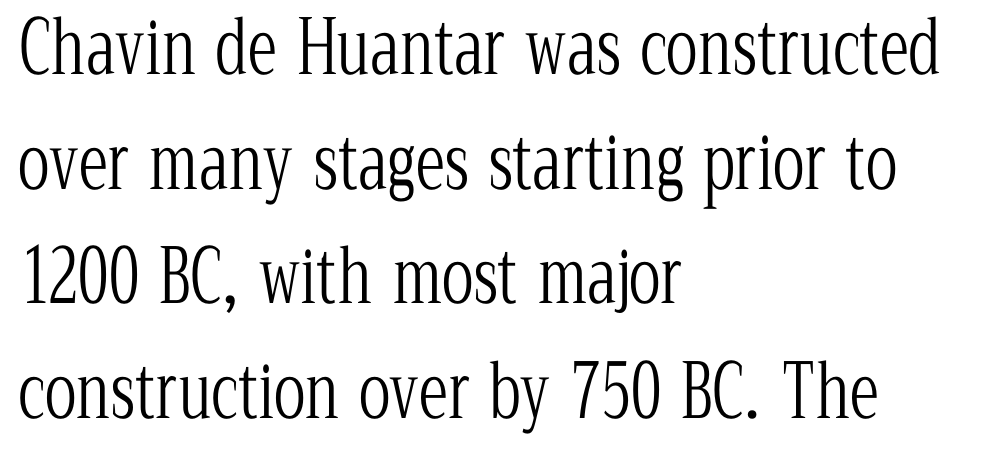
{"serif": "yes", "italic": "no", "bold": "no", "weight": "light", "width": "condensed", "stroke_contrast": "low", "x_height": "medium", "monospaced": "no", "underline": "no", "align": "left", "line_spacing": "normal", "line_spacing_ratio": 1.55, "letter_spacing": "normal", "letter_spacing_em": 0.0, "glyph_px": 74}
